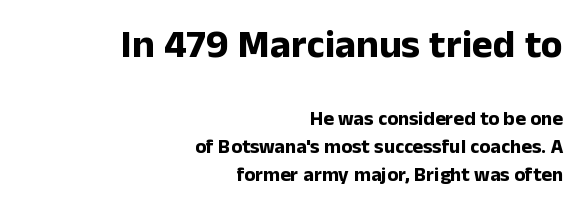
A typesetter would mark this as roman, not italic. The face used here is proportionally spaced, like ordinary book or web type. Look at the glyph heights: the upper group is clearly the bigger setting. A full-strength bold gives these letters their thick strokes.
